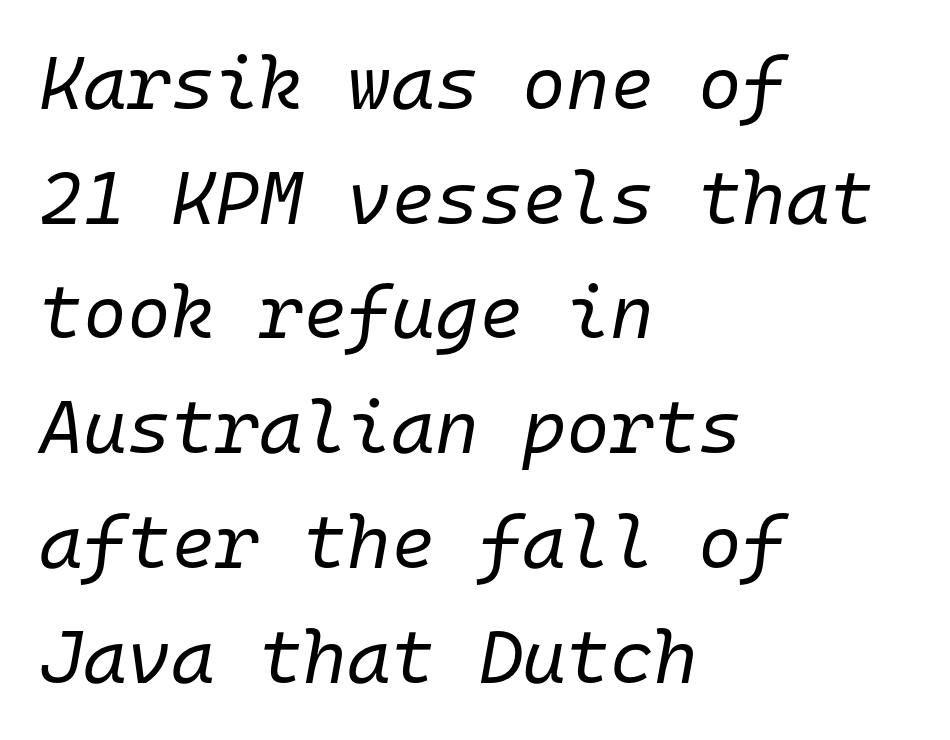
Vertical stems look standard width or narrower in stroke. The foot of each line stays bare and open. Each letter, wide or thin by design, is forced into the same width here. The block of text has a typical density, with ordinary space between rows. The specimen reads as italic at a glance. Here the glyphs are tracked normally, forming tight word shapes.
